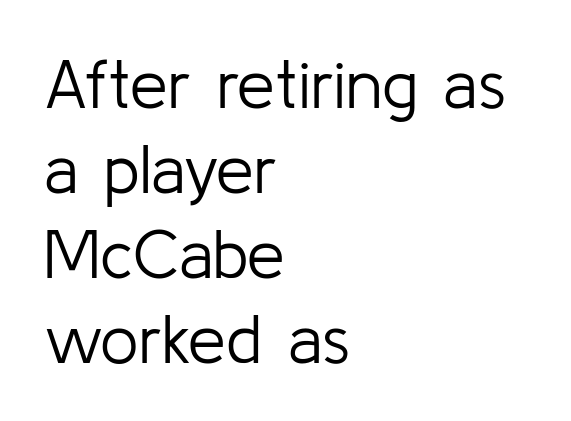
This is roman type, the default non-slanted kind. The typesetting does not lean heavy: it is not bold. The line texture is even and compact thanks to regular tracking. Looks like regular typesetting: each glyph gets only the width it needs.
